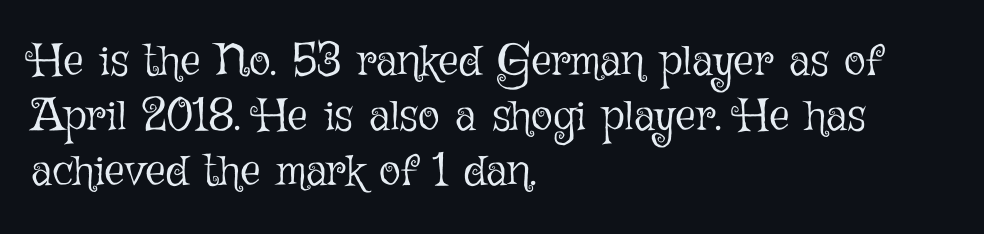
Q: Is the text bold? A: No.
Q: Is the text italic (slanted)? A: No, it is upright.
Q: Is the text underlined? A: No.
Q: How is the paragraph aligned? A: Left-aligned.
Q: Is the spacing between letters normal or unusually wide? A: Normal.
Q: Width (condensed, normal, or wide)? A: Normal.
Q: Stroke contrast? A: Low.
Q: x-height? A: Medium.
Q: Monospaced? A: No.
